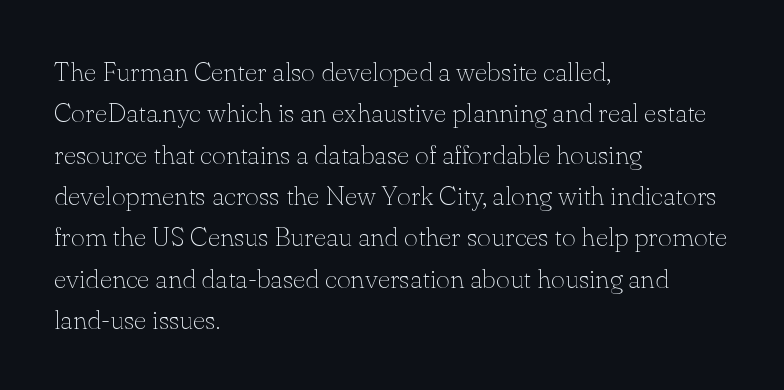
{"italic": "no", "bold": "no", "underline": "no", "align": "left", "line_spacing": "normal", "line_spacing_ratio": 1.53, "letter_spacing": "normal", "letter_spacing_em": 0.0, "glyph_px": 27}
